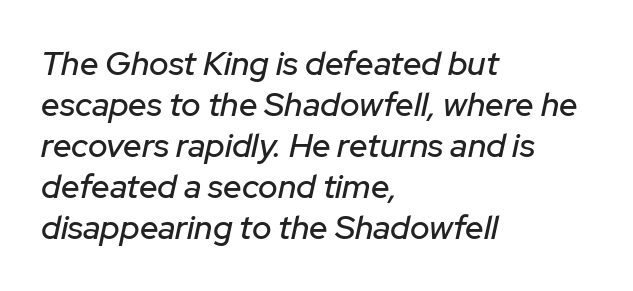
In terms of posture, this sample is oblique. Nobody drew a line under any word here. Spacing verdict: proportional, widths tailored to each character. The typesetter chose a ragged-right arrangement here.
